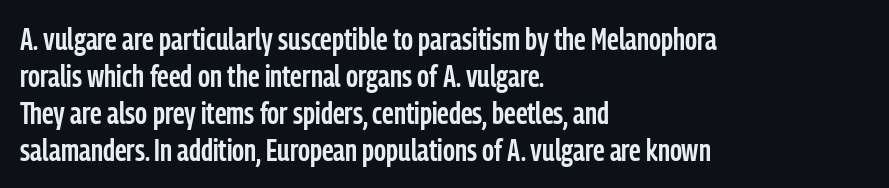
The image shows 30 px semibold, condensed sans-serif type, upright; set left-aligned, line spacing 1.23x, normal letter spacing, not underlined; low stroke contrast and a medium x-height.
